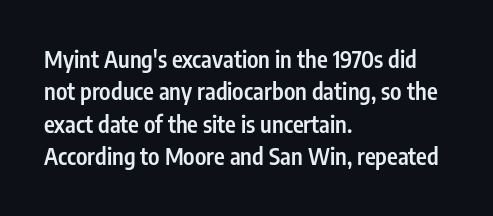
The image shows 23 px text type, upright; set left-aligned, normal line spacing (1.41x), normal letter spacing, not underlined.
